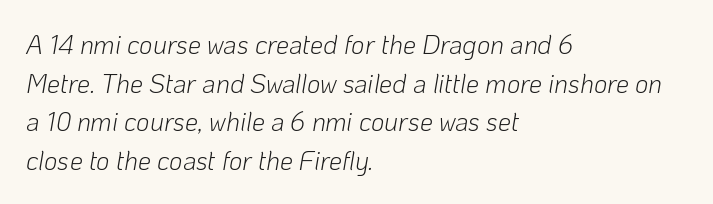
If you drew a line through each stem, it would be angled. How are the letters spaced? Ordinarily, with no added tracking. The rendering uses a moderate line-height, typical for paragraphs. The baseline area is clear. Is the stroke heavy? The answer is a plain regular-or-lighter. The setting favours the left margin, as ordinary paragraphs usually do.
